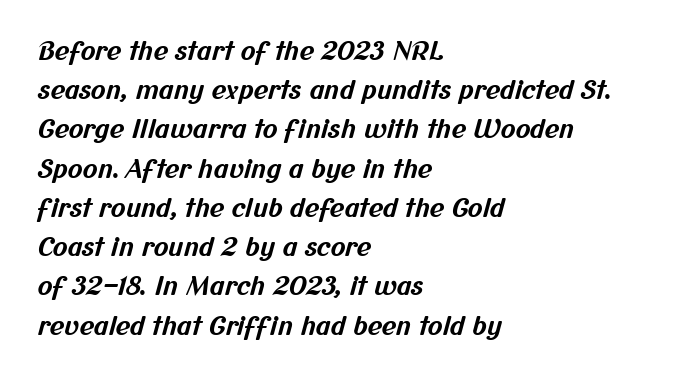
A dark, heavy texture on the line: the type is bold. There is no visible air inserted between adjacent glyphs. Glance below the letters and you will spot only blank space. Where is the straight margin? On the left. Baseline-to-baseline distance is the conventional proportion of letter height.
